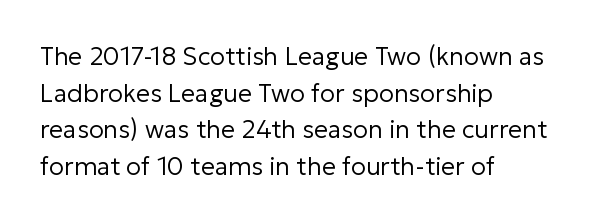
The image shows 25 px text type, upright; set left-aligned, normal line spacing (1.47x), normal letter spacing, not underlined.
